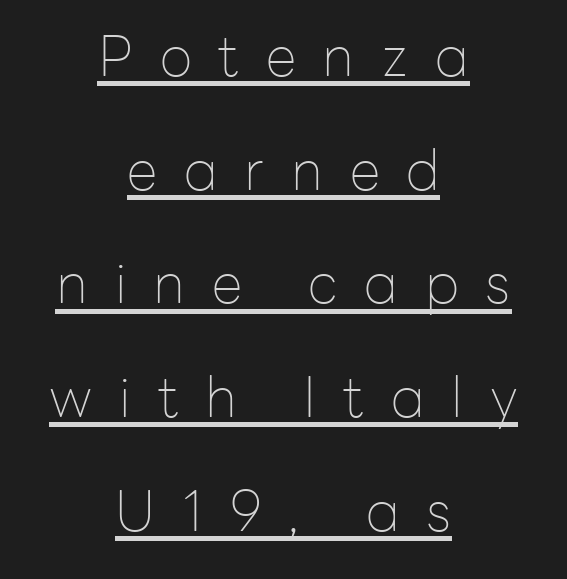
The text block is weighted toward neither margin, spreading evenly from the middle. Vertical stems look standard width or narrower in stroke. The passage shown has open, widely tracked lettering throughout. Check where the strokes stop: nothing finishes them off — pure sans. Spacing verdict: proportional, widths tailored to each character. Every word sits above its own underline.
